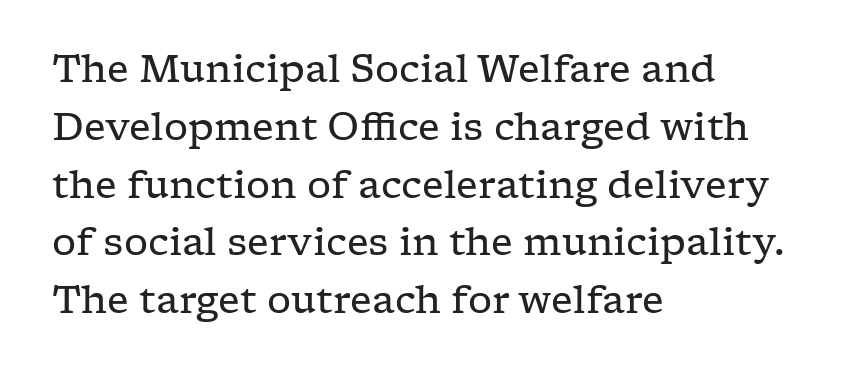
Q: Is the text bold? A: No.
Q: Is the text italic (slanted)? A: No, it is upright.
Q: Is the typeface a serif or a sans-serif typeface? A: Serif.
Q: Is the text underlined? A: No.
Q: How is the paragraph aligned? A: Left-aligned.
Q: Is the spacing between letters normal or unusually wide? A: Normal.
Q: Is the spacing between lines tight, normal or loose? A: Normal.
Q: Width (condensed, normal, or wide)? A: Wide.
Q: Stroke contrast? A: Low.
Q: x-height? A: Medium.
Q: Monospaced? A: No.
